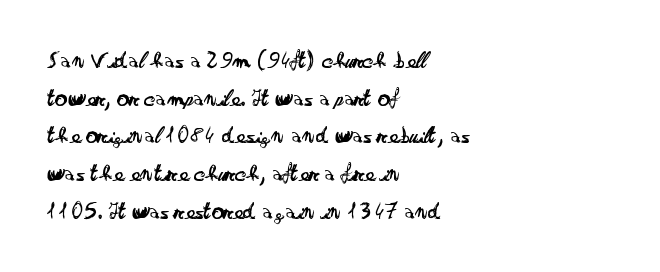
The face used here is rendered with its standard letterfit. Just letters on the line, the space beneath them empty. Caption: face not bold, strokes unweighted. Line spacing here is normal.
